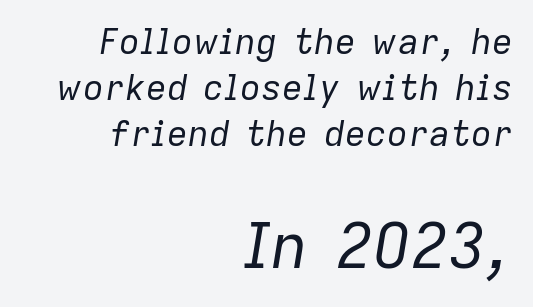
{"italic": "yes", "lean": "right", "slant_degrees": 9, "bold": "no", "weight": "regular", "width": "normal", "stroke_contrast": "low", "x_height": "medium", "monospaced": "no", "underline": "no", "align": "right", "line_spacing": "normal", "line_spacing_ratio": 1.32, "letter_spacing": "normal", "letter_spacing_em": 0.0, "larger_block": "second", "size_ratio": 1.77, "glyph_px": 62}
